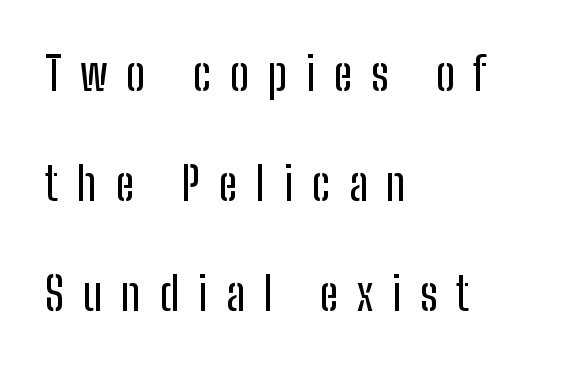
The image shows 46 px condensed sans-serif type, upright; set left-aligned, loose line spacing (2.39x), unusually wide letter spacing (+0.41 em), not underlined; low stroke contrast and a medium x-height.
